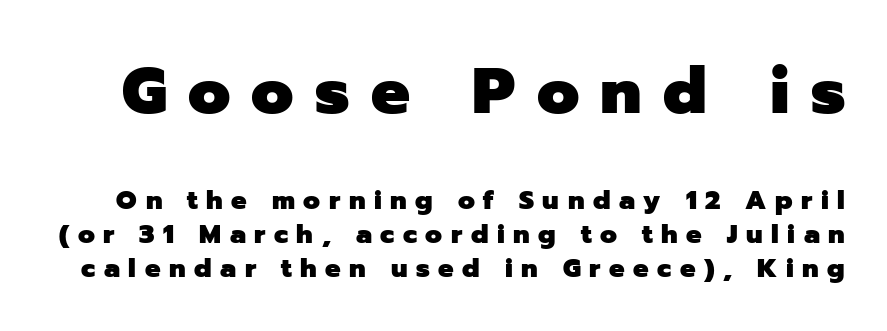
Q: Is the text bold? A: Yes.
Q: Is the text italic (slanted)? A: No, it is upright.
Q: Is the typeface a serif or a sans-serif typeface? A: Sans-serif.
Q: Is the text underlined? A: No.
Q: Is the spacing between letters normal or unusually wide? A: Unusually wide.
Q: Is the spacing between lines tight, normal or loose? A: Normal.
Q: Which block of text is set in a larger size, the first (top) or the second (bottom)? A: The first (top) one.
Q: Width (condensed, normal, or wide)? A: Normal.
Q: Stroke contrast? A: Low.
Q: x-height? A: Medium.
Q: Monospaced? A: No.
